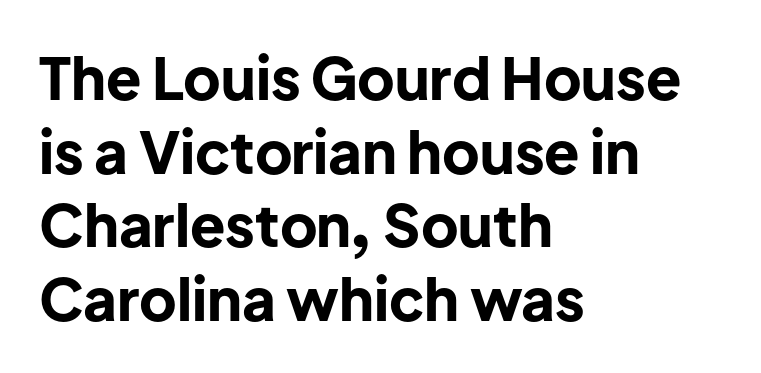
Q: Is the text bold? A: Yes.
Q: Is the text italic (slanted)? A: No, it is upright.
Q: Is the typeface a serif or a sans-serif typeface? A: Sans-serif.
Q: Is the text underlined? A: No.
Q: How is the paragraph aligned? A: Left-aligned.
Q: Is the spacing between letters normal or unusually wide? A: Normal.
Q: Is the spacing between lines tight, normal or loose? A: Normal.
Q: Width (condensed, normal, or wide)? A: Normal.
Q: Stroke contrast? A: Low.
Q: x-height? A: Medium.
Q: Monospaced? A: No.
